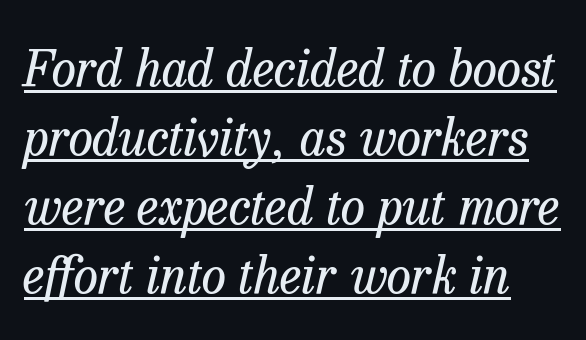
Q: Is the text bold? A: No.
Q: Is the text italic (slanted)? A: Yes, it leans right by about 13 degrees.
Q: Is the typeface a serif or a sans-serif typeface? A: Serif.
Q: Is the text underlined? A: Yes.
Q: Is the spacing between letters normal or unusually wide? A: Normal.
Q: Is the spacing between lines tight, normal or loose? A: Normal.
Q: Width (condensed, normal, or wide)? A: Normal.
Q: Stroke contrast? A: Low.
Q: x-height? A: Medium.
Q: Monospaced? A: No.
